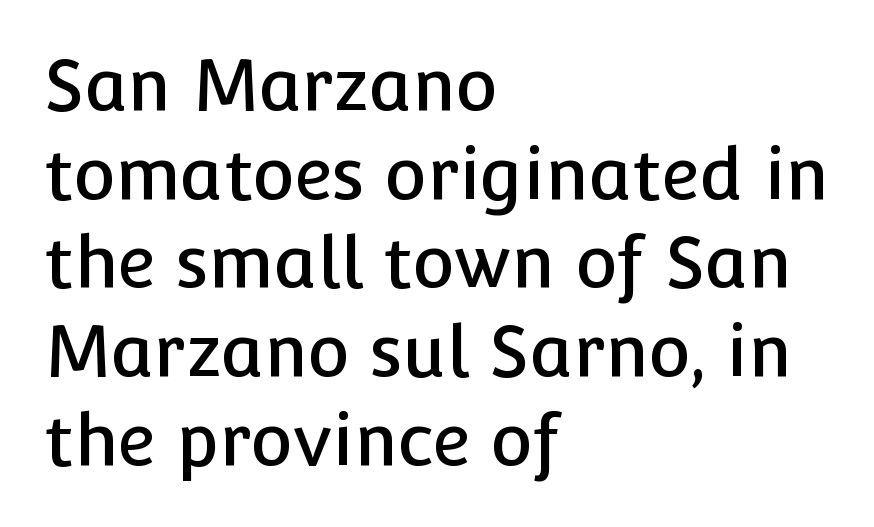
{"serif": "no", "italic": "no", "width": "normal", "stroke_contrast": "low", "x_height": "medium", "monospaced": "no", "underline": "no", "align": "left", "line_spacing": "normal", "line_spacing_ratio": 1.25, "letter_spacing": "normal", "letter_spacing_em": 0.0, "glyph_px": 71}
